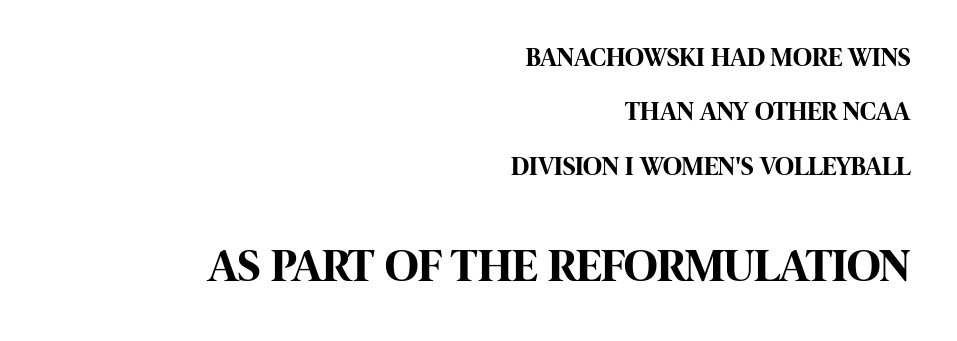
The image shows 46 px bold, condensed sans-serif type, upright; set right-aligned, loose line spacing (2.09x), normal letter spacing, not underlined; the second (bottom) block is 1.77x larger; high stroke contrast and a large x-height.
